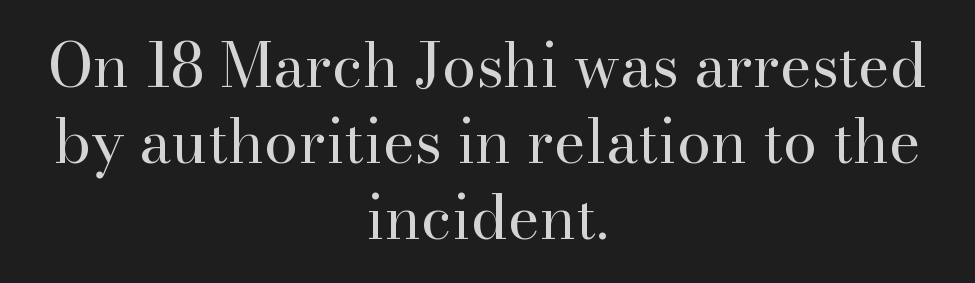
The image shows 61 px regular-weight serif type, upright; set centered, normal line spacing (1.25x), normal letter spacing, not underlined; high stroke contrast and a small x-height.
